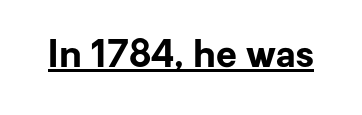
Quick note: underline on. Nope, not italic — everything's standing straight. Think of a printed novel: that variable character pitch is what you see here. Tracking value appears to be zero — textbook default spacing. Weight check: bold — yes, fully. Classification — sans serif.
